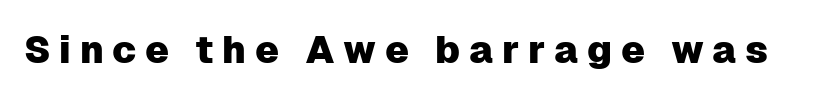
Q: Is the text italic (slanted)? A: No, it is upright.
Q: Is the typeface a serif or a sans-serif typeface? A: Sans-serif.
Q: Is the text underlined? A: No.
Q: Is the spacing between letters normal or unusually wide? A: Unusually wide.
Q: Width (condensed, normal, or wide)? A: Normal.
Q: Stroke contrast? A: Low.
Q: x-height? A: Medium.
Q: Monospaced? A: No.
